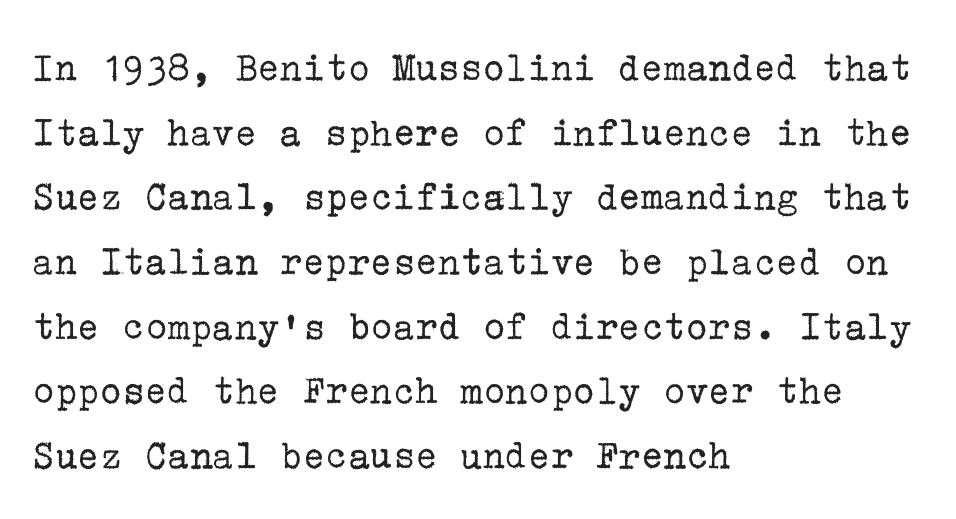
Weight class: somewhere from thin through regular. This rendering uses left alignment, leaving the right contour irregular. The leading is moderate, giving the passage an even texture. Decoration check: the copy has no underline. The face used here is seriffed, in the tradition of book romans.
